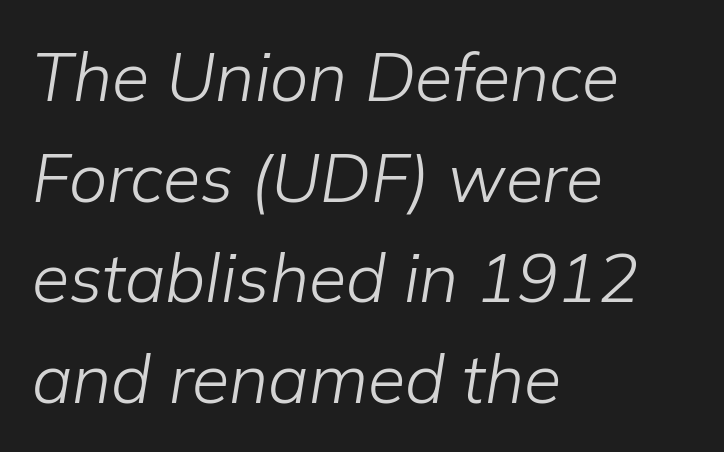
{"italic": "yes", "lean": "right", "slant_degrees": 9, "bold": "no", "weight": "light", "width": "normal", "stroke_contrast": "low", "x_height": "medium", "monospaced": "no", "underline": "no", "align": "left", "line_spacing": "normal", "line_spacing_ratio": 1.48, "letter_spacing": "normal", "letter_spacing_em": 0.0, "glyph_px": 68}
